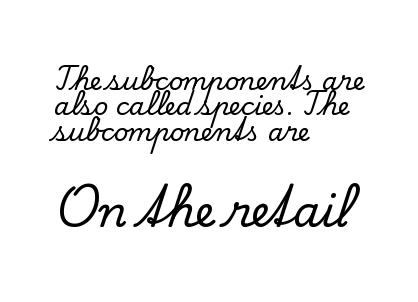
{"serif": "yes", "width": "normal", "stroke_contrast": "low", "x_height": "small", "monospaced": "no", "underline": "no", "align": "left", "line_spacing": "tight", "line_spacing_ratio": 1.02, "letter_spacing": "normal", "letter_spacing_em": 0.0, "larger_block": "second", "size_ratio": 1.72, "glyph_px": 43}
